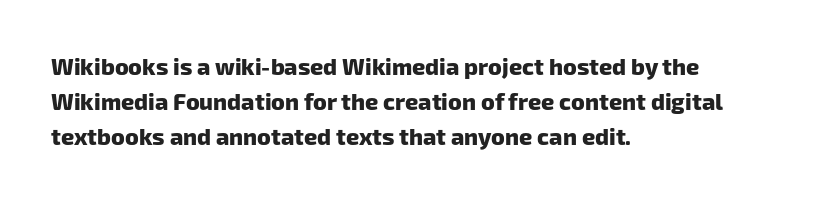
Emphasis by weight is at full strength: bold. The space between consecutive lines is moderate. This rendering uses left alignment, leaving the right contour irregular. Plain, unruled lines of type. Honestly, the letter spacing is just normal — you wouldn't notice it.
